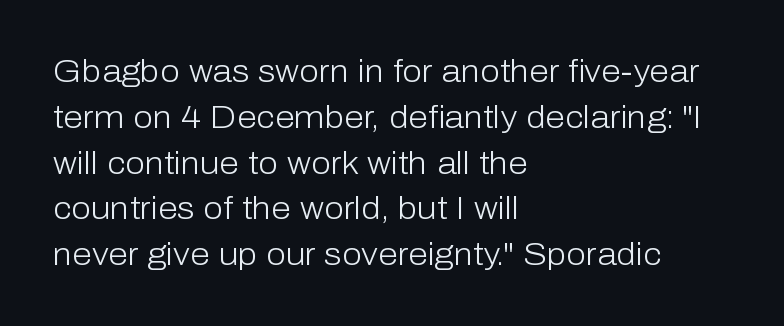
Standard letterfit; no display-style spreading of the glyphs. On a weight scale, this lands at 450 or below. The glyphs in this specimen are sans serif. Each letter keeps its own natural width here, so spacing adapts to shape. The glyphs are unaccompanied by any horizontal stroke below them.
